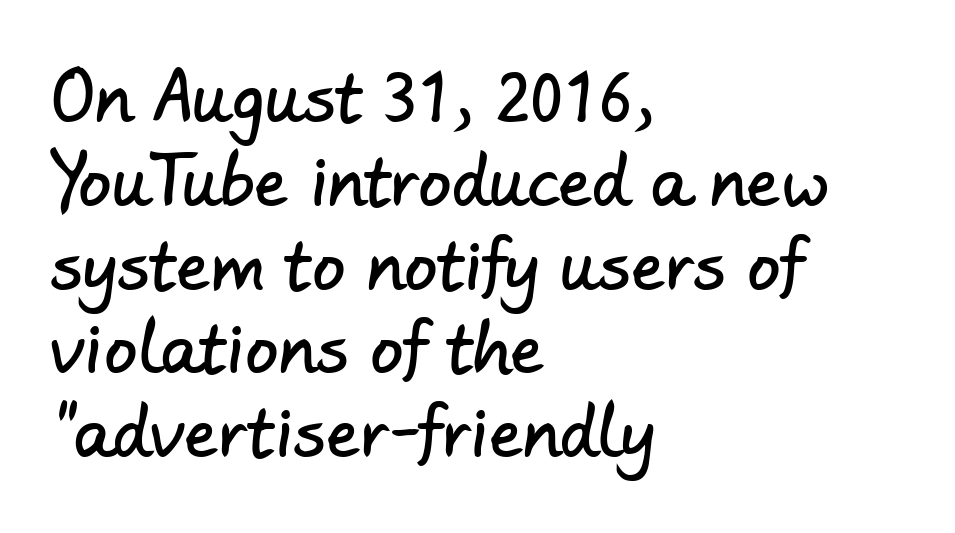
The image shows 66 px sans-serif type; set left-aligned, normal line spacing (1.27x), normal letter spacing, not underlined; low stroke contrast and a small x-height.
